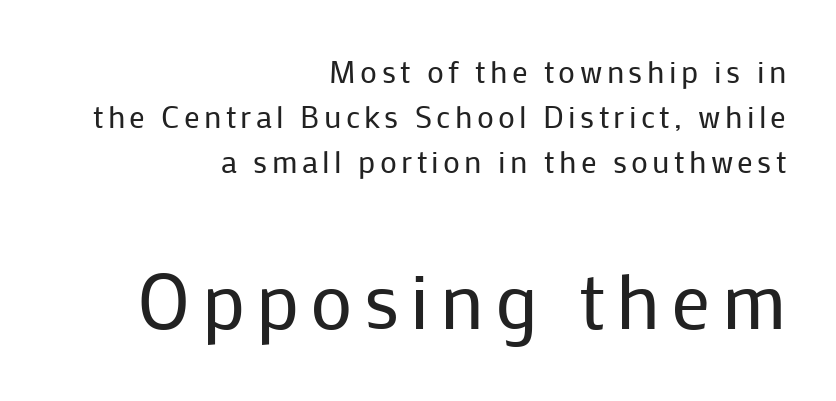
Q: Is the text bold? A: No.
Q: Is the text italic (slanted)? A: No, it is upright.
Q: Is the typeface a serif or a sans-serif typeface? A: Sans-serif.
Q: Is the text underlined? A: No.
Q: How is the paragraph aligned? A: Right-aligned.
Q: Is the spacing between lines tight, normal or loose? A: Normal.
Q: Which block of text is set in a larger size, the first (top) or the second (bottom)? A: The second (bottom) one.
Q: Width (condensed, normal, or wide)? A: Normal.
Q: Stroke contrast? A: Low.
Q: x-height? A: Medium.
Q: Monospaced? A: No.
